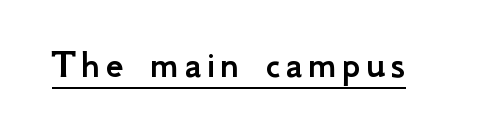
The image shows 40 px sans-serif type, upright; set underlined; low stroke contrast and a small x-height.
